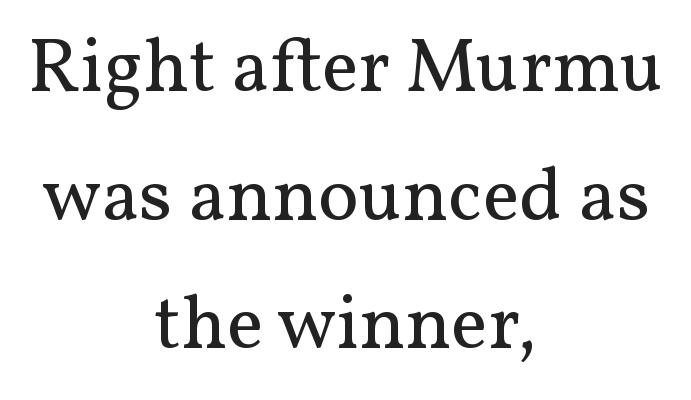
The image shows 77 px regular-weight serif type, upright; set centered, normal line spacing (1.67x), normal letter spacing, not underlined; medium stroke contrast and a medium x-height.
